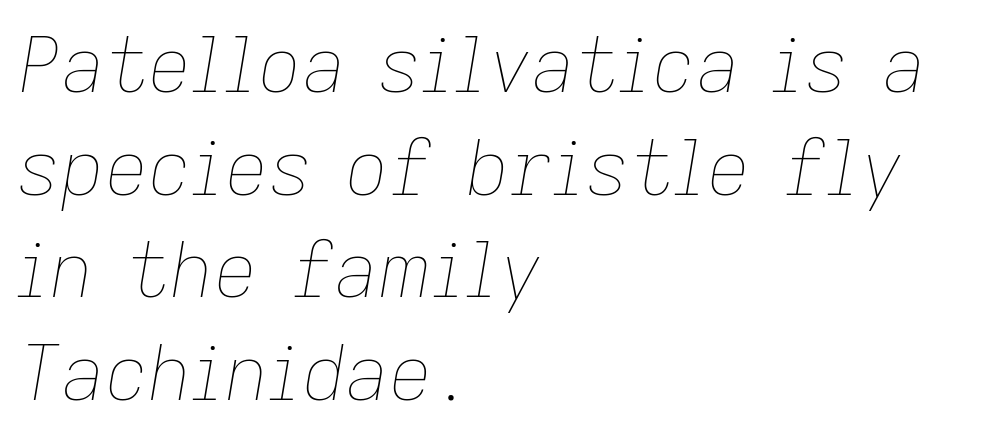
{"italic": "yes", "lean": "right", "slant_degrees": 9, "bold": "no", "weight": "thin", "width": "normal", "stroke_contrast": "low", "x_height": "medium", "monospaced": "no", "underline": "no", "align": "left", "line_spacing": "normal", "line_spacing_ratio": 1.35, "letter_spacing": "normal", "letter_spacing_em": 0.0, "glyph_px": 76}
